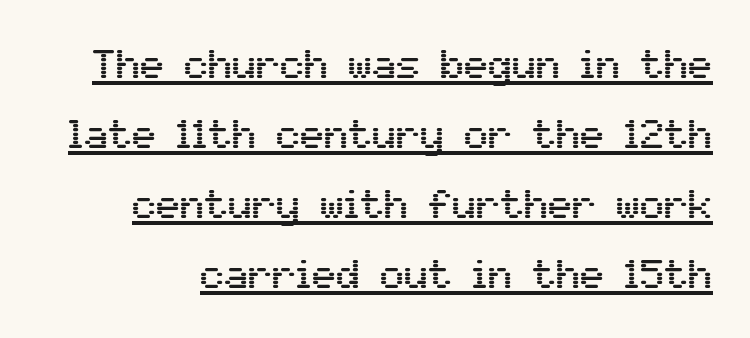
{"serif": "no", "italic": "no", "width": "normal", "stroke_contrast": "medium", "x_height": "medium", "monospaced": "no", "underline": "yes", "line_spacing_ratio": 1.75, "letter_spacing": "normal", "letter_spacing_em": 0.0, "glyph_px": 40}
